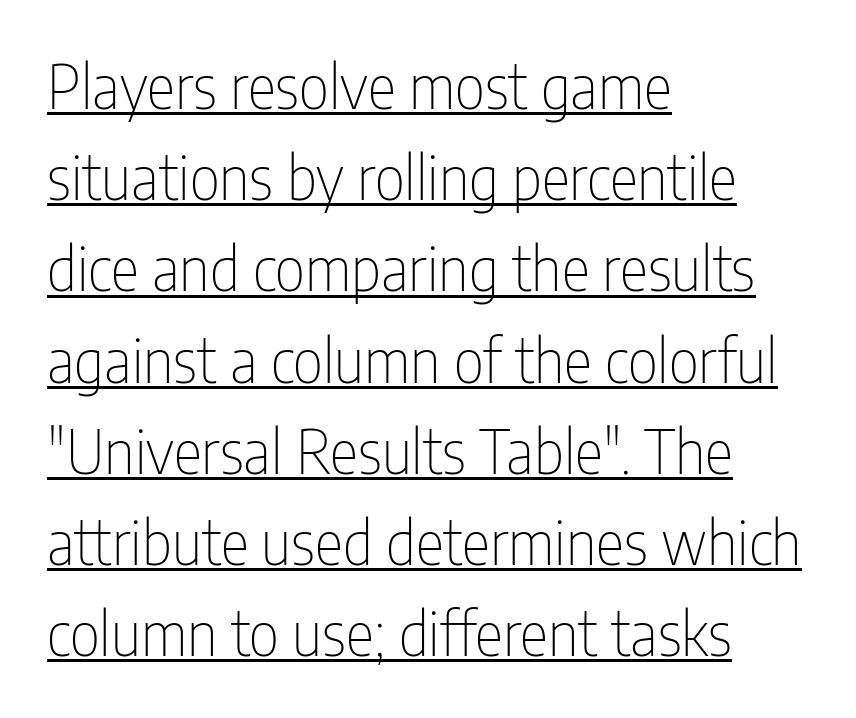
{"serif": "no", "italic": "no", "bold": "no", "weight": "thin", "width": "condensed", "stroke_contrast": "low", "x_height": "medium", "monospaced": "no", "underline": "yes", "align": "left", "line_spacing": "normal", "line_spacing_ratio": 1.52, "letter_spacing": "normal", "letter_spacing_em": 0.0, "glyph_px": 60}
